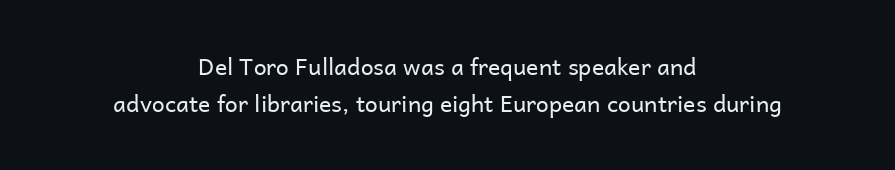
Weight: in the light-to-regular range. The tracking reads as untouched default to a designer's eye. Successive baselines arrive at the customary interval. The lines are quadded center.
